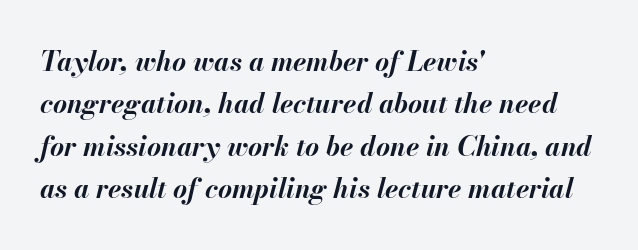
Between one letter and the next there's only the usual sliver of space. Just letters on the line, the space beneath them empty. The rows are spaced the way most documents space them. The passage shown leans; its letterforms are oblique. The setting favours the left margin, as ordinary paragraphs usually do. What weight is shown? A full bold with thick strokes.
